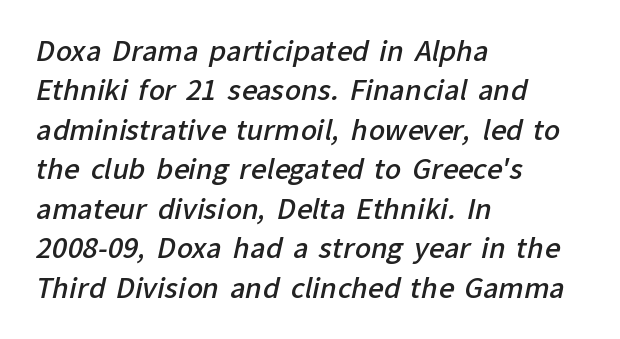
Q: Is the text bold? A: Semi-bold.
Q: Is the text underlined? A: No.
Q: How is the paragraph aligned? A: Left-aligned.
Q: Is the spacing between letters normal or unusually wide? A: Normal.
Q: Is the spacing between lines tight, normal or loose? A: Normal.
